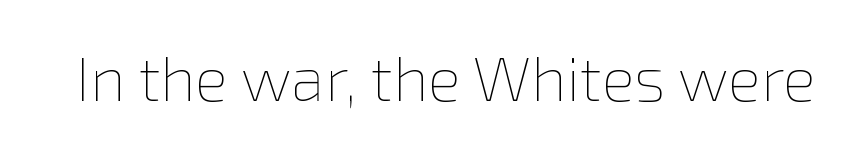
When letters stand straight like this, we call the style roman or upright. A typesetter would call this proportional, since set widths differ per character. There is no visible air inserted between adjacent glyphs. Only glyphs here, with clear space below each row.
